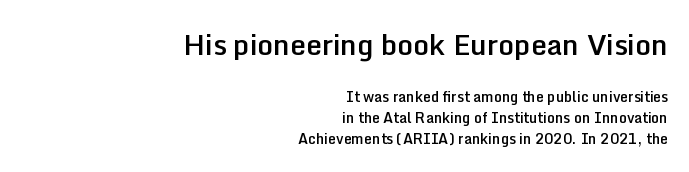
{"serif": "no", "italic": "no", "bold": "semi", "weight": "semibold", "width": "normal", "stroke_contrast": "low", "x_height": "medium", "monospaced": "no", "underline": "no", "align": "right", "line_spacing": "normal", "line_spacing_ratio": 1.5, "letter_spacing": "normal", "letter_spacing_em": 0.0, "larger_block": "first", "size_ratio": 2.0, "glyph_px": 28}
